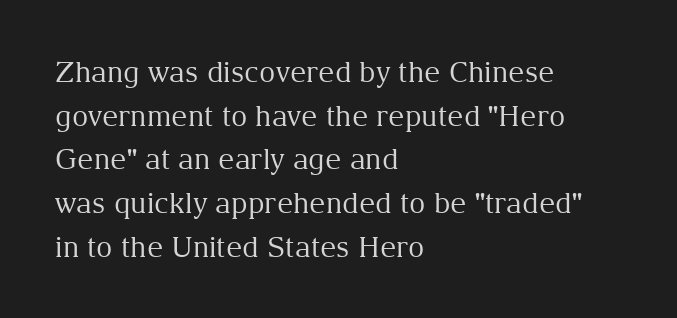
The image shows 28 px regular-weight serif type, upright; set left-aligned, normal line spacing (1.56x), normal letter spacing, not underlined; medium stroke contrast and a medium x-height.
